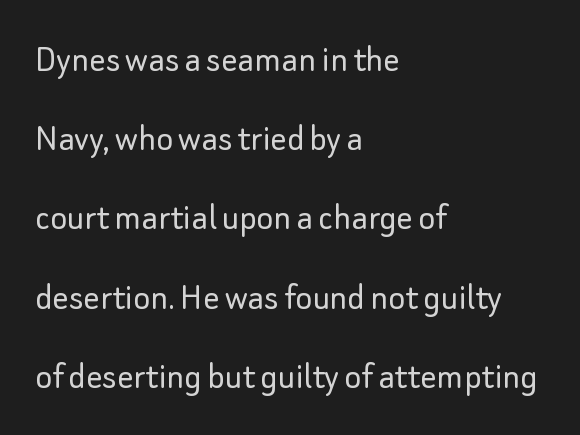
Loosely led — the rows are spread out. Think of a printed novel: that variable character pitch is what you see here. All the whitespace from short lines collects on the right. This is roman type, the default non-slanted kind. No extra ink here — the face is not bold.
